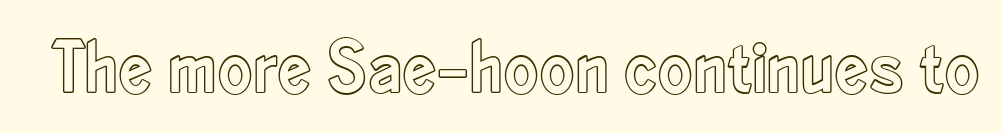
Q: Is the text italic (slanted)? A: No, it is upright.
Q: Is the text underlined? A: No.
Q: Is the spacing between letters normal or unusually wide? A: Normal.
Q: Width (condensed, normal, or wide)? A: Condensed.
Q: x-height? A: Small.
Q: Monospaced? A: No.
